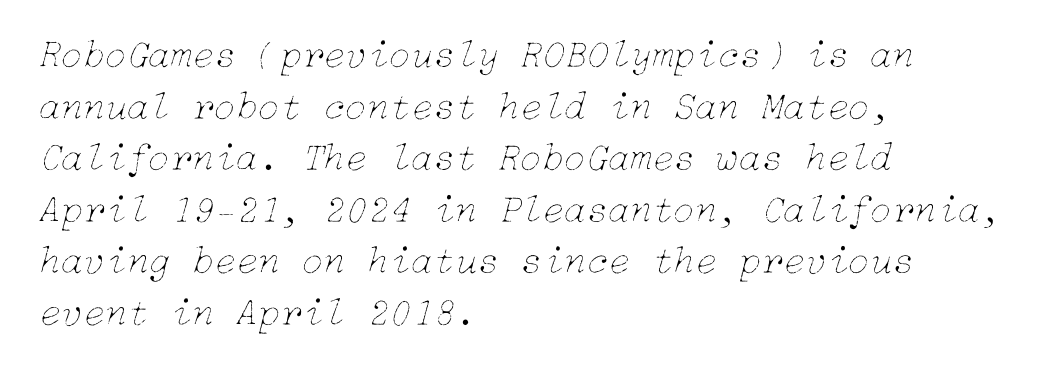
Vertical spacing — default. The typeface has the unassuming heft of standard copy or less. The rendering anchors every line to the left-hand side. Bare-footed words on every line.
